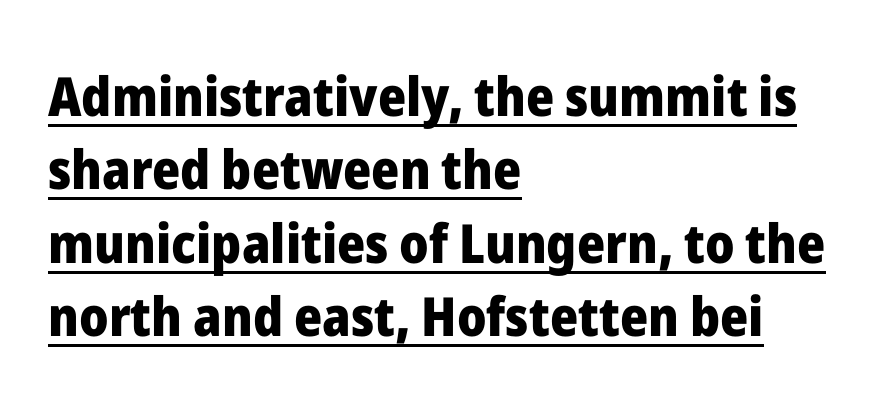
Q: Is the text bold? A: Yes.
Q: Is the text italic (slanted)? A: No, it is upright.
Q: Is the typeface a serif or a sans-serif typeface? A: Sans-serif.
Q: Is the text underlined? A: Yes.
Q: How is the paragraph aligned? A: Left-aligned.
Q: Is the spacing between letters normal or unusually wide? A: Normal.
Q: Is the spacing between lines tight, normal or loose? A: Normal.
Q: Width (condensed, normal, or wide)? A: Normal.
Q: Stroke contrast? A: Low.
Q: x-height? A: Medium.
Q: Monospaced? A: No.
